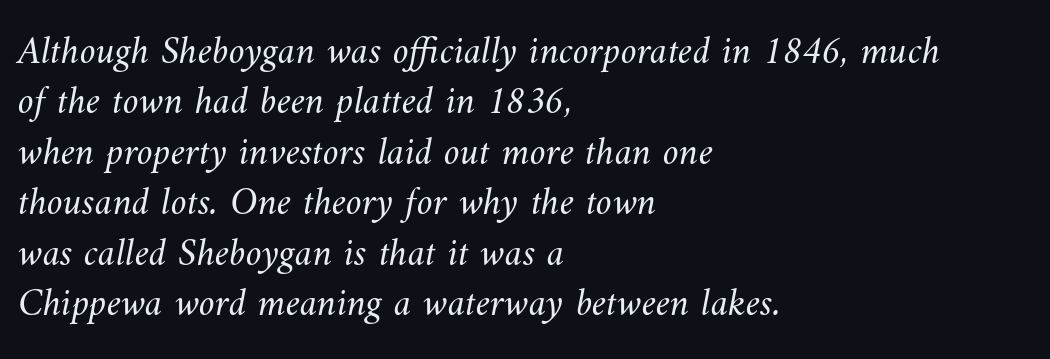
{"bold": "no", "weight": "light", "width": "normal", "stroke_contrast": "medium", "x_height": "small", "monospaced": "no", "underline": "no", "align": "left", "line_spacing": "normal", "line_spacing_ratio": 1.26, "letter_spacing": "normal", "letter_spacing_em": 0.0, "glyph_px": 40}
